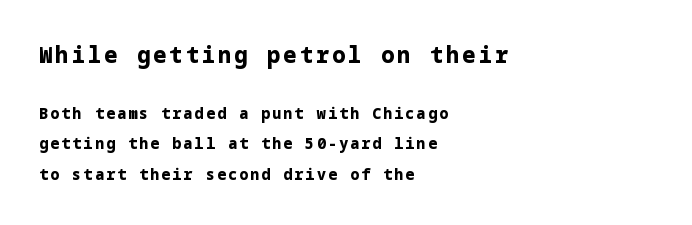
{"italic": "no", "bold": "yes", "underline": "no", "align": "left", "line_spacing": "loose", "line_spacing_ratio": 2.05, "larger_block": "first", "size_ratio": 1.47, "glyph_px": 22}
